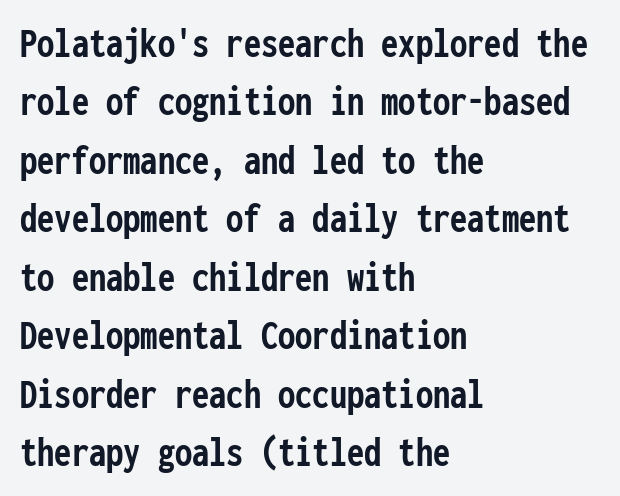
The image shows 43 px semibold, condensed sans-serif type, upright, monospaced; set left-aligned, normal line spacing (1.36x), normal letter spacing, not underlined; low stroke contrast and a medium x-height.
